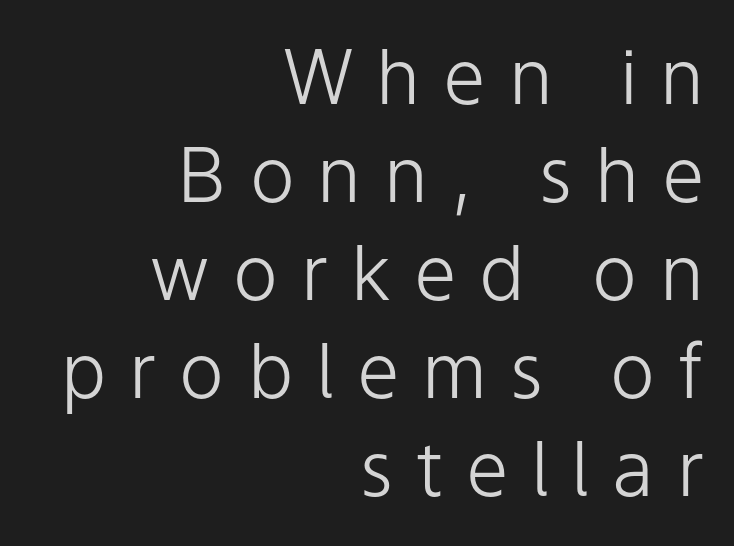
{"serif": "no", "italic": "no", "bold": "no", "weight": "light", "width": "normal", "stroke_contrast": "low", "x_height": "medium", "monospaced": "no", "underline": "no", "align": "right", "line_spacing": "normal", "line_spacing_ratio": 1.29, "letter_spacing": "wide", "letter_spacing_em": 0.3, "glyph_px": 76}
